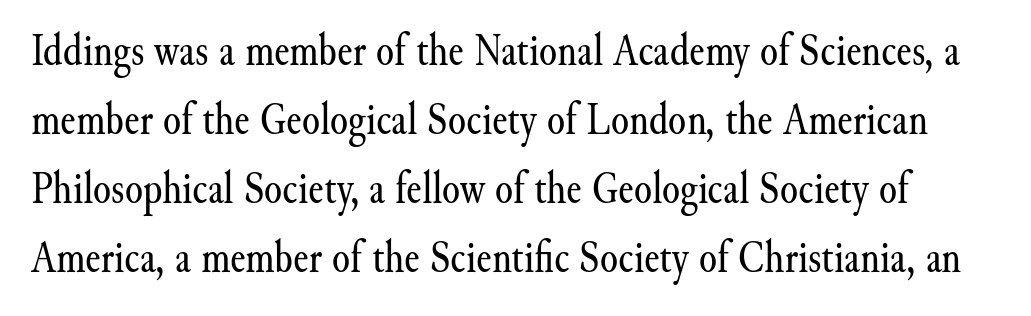
The image shows 46 px regular-weight serif type, upright; set normal line spacing (1.5x), normal letter spacing, not underlined; medium stroke contrast and a small x-height.
